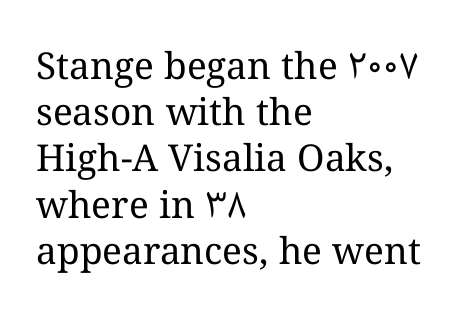
{"italic": "no", "bold": "no", "weight": "regular", "width": "normal", "stroke_contrast": "medium", "x_height": "medium", "monospaced": "no", "underline": "no", "align": "left", "line_spacing": "normal", "line_spacing_ratio": 1.25, "letter_spacing": "normal", "letter_spacing_em": 0.0, "glyph_px": 37}
